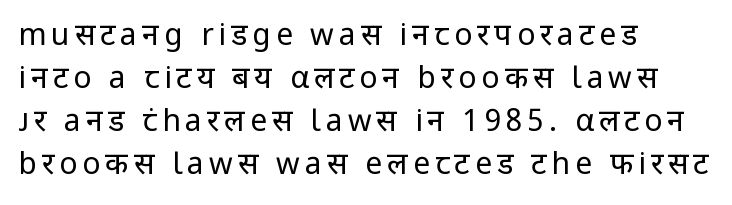
Posture: vertical. The foot of each line stays bare and open. These lines are set flush left with a ragged right edge. No feet cap the strokes, marking this as sans-serif type. How would I describe the line gaps? Plain and ordinary. A typesetter would call this proportional, since set widths differ per character.
